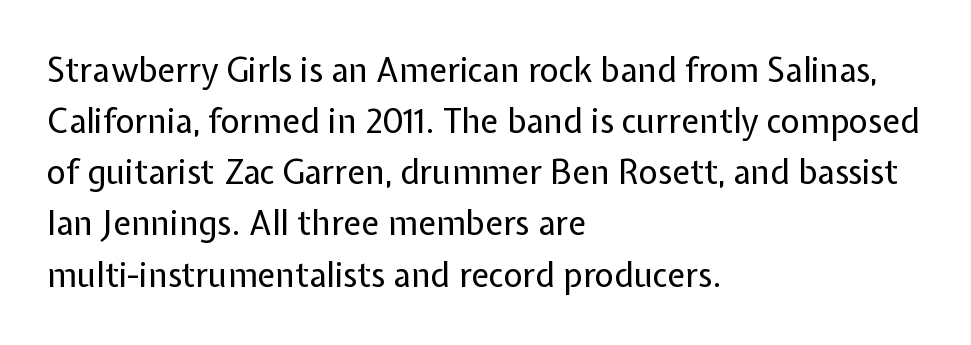
{"serif": "no", "italic": "no", "bold": "no", "weight": "regular", "width": "normal", "stroke_contrast": "low", "x_height": "medium", "monospaced": "no", "underline": "no", "align": "left", "line_spacing": "normal", "line_spacing_ratio": 1.55, "letter_spacing": "normal", "letter_spacing_em": 0.0, "glyph_px": 33}
